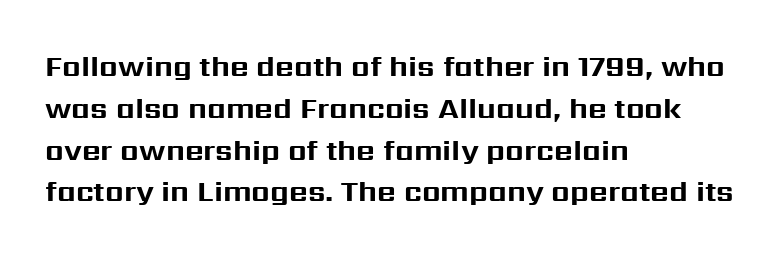
Q: Is the text bold? A: Yes.
Q: Is the text italic (slanted)? A: No, it is upright.
Q: Is the typeface a serif or a sans-serif typeface? A: Sans-serif.
Q: Is the text underlined? A: No.
Q: How is the paragraph aligned? A: Left-aligned.
Q: Is the spacing between letters normal or unusually wide? A: Normal.
Q: Is the spacing between lines tight, normal or loose? A: Normal.
Q: Width (condensed, normal, or wide)? A: Normal.
Q: Stroke contrast? A: Medium.
Q: x-height? A: Medium.
Q: Monospaced? A: No.
